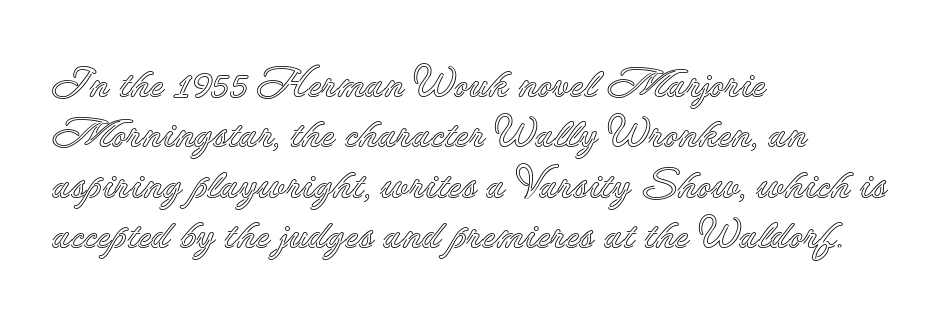
{"width": "normal", "x_height": "small", "monospaced": "no", "underline": "no", "align": "left", "line_spacing_ratio": 1.23, "letter_spacing": "normal", "letter_spacing_em": 0.0, "glyph_px": 41}
